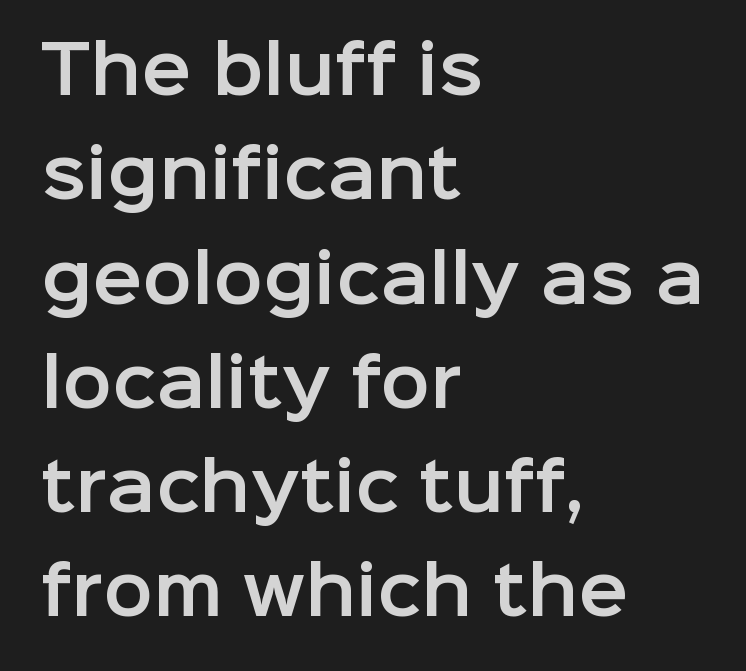
{"serif": "no", "italic": "no", "width": "normal", "stroke_contrast": "low", "x_height": "medium", "monospaced": "no", "underline": "no", "align": "left", "line_spacing": "normal", "line_spacing_ratio": 1.58, "letter_spacing": "normal", "letter_spacing_em": 0.0, "glyph_px": 66}
